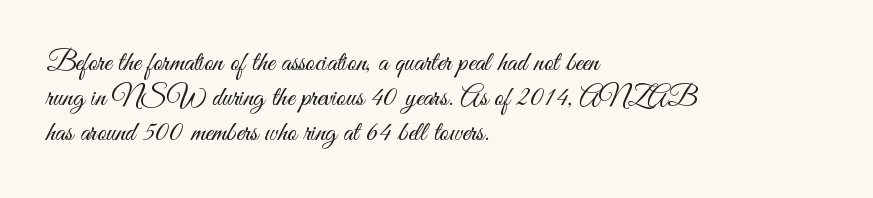
Is there much room between lines? A standard amount, neither cramped nor airy. Letter spacing: default. Do the characters align in a grid? No, the font is proportional. Notice how the passage keeps a crisp vertical edge on the left only.
